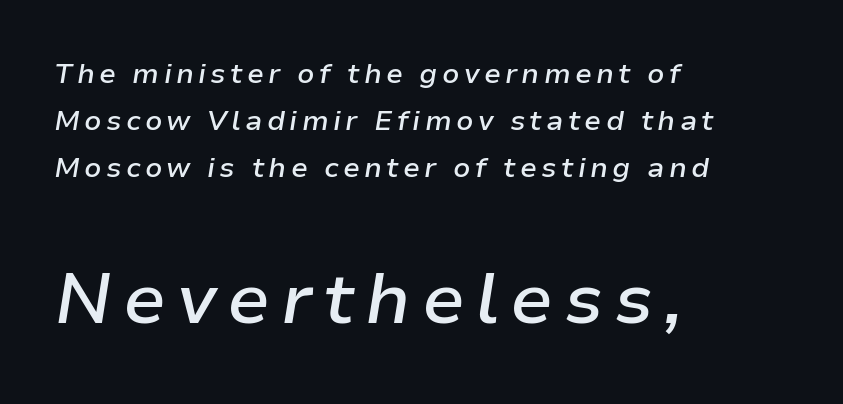
{"italic": "yes", "lean": "right", "slant_degrees": 9, "bold": "semi", "weight": "semibold", "width": "normal", "stroke_contrast": "low", "x_height": "medium", "monospaced": "no", "underline": "no", "align": "left", "line_spacing": "normal", "line_spacing_ratio": 1.67, "larger_block": "second", "size_ratio": 2.54, "glyph_px": 71}
